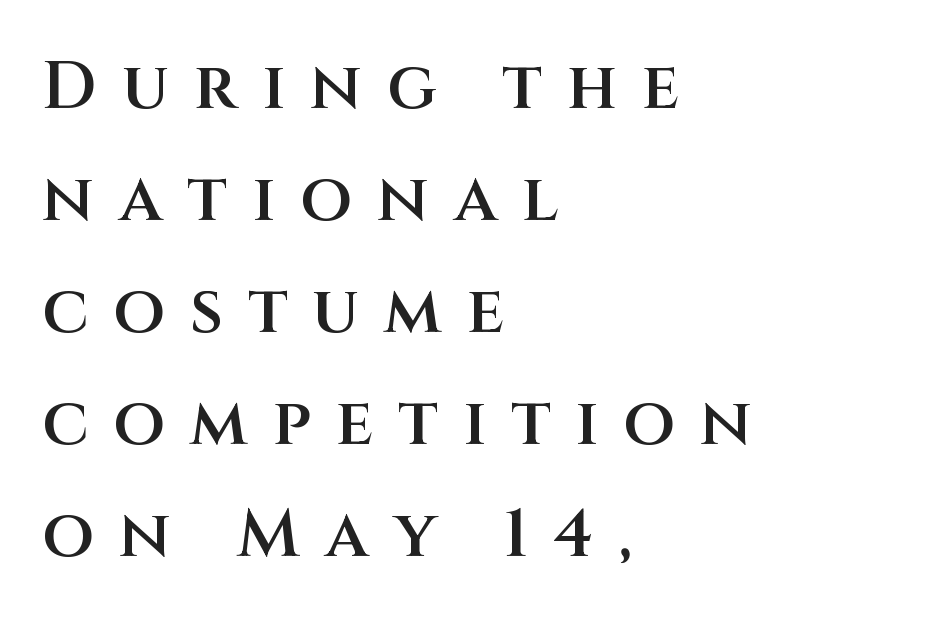
The image shows 67 px semibold sans-serif type, upright; set left-aligned, normal line spacing (1.67x), unusually wide letter spacing (+0.37 em), not underlined; medium stroke contrast and a large x-height.
